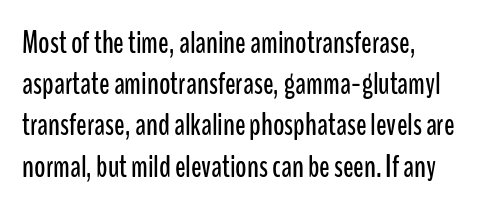
The image shows 31 px condensed sans-serif type, upright; set normal line spacing (1.33x), normal letter spacing, not underlined; low stroke contrast and a medium x-height.
